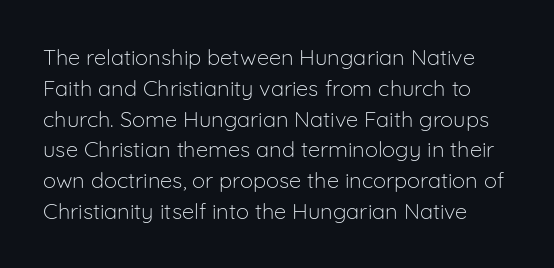
The image shows 22 px text type, upright; set normal line spacing (1.4x), normal letter spacing, not underlined.
